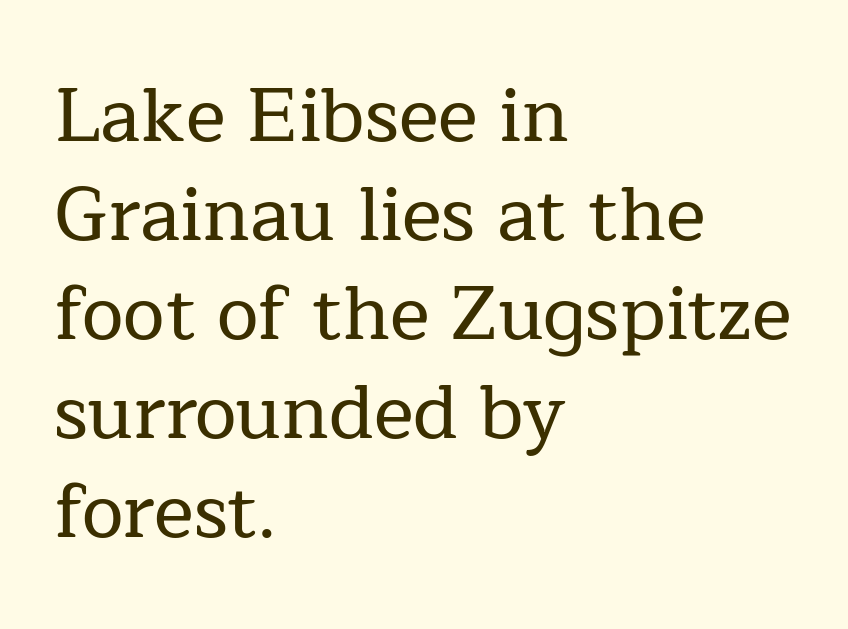
The letterforms sit shoulder to shoulder at normal distance. Do the characters align in a grid? No, the font is proportional. The letters carry serifs — small finishing strokes at the ends of their stems. Italic: no, the glyphs are upright roman.
